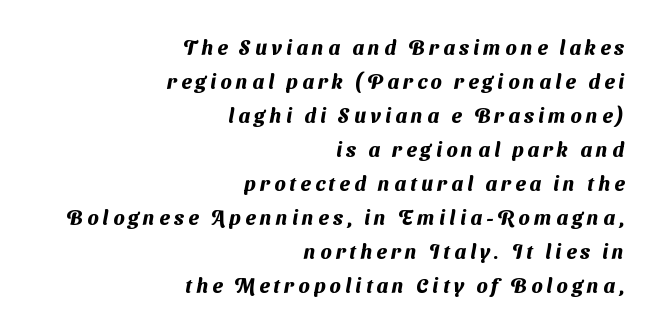
{"bold": "yes", "underline": "no", "align": "right", "line_spacing": "normal", "line_spacing_ratio": 1.7, "letter_spacing": "wide", "letter_spacing_em": 0.22, "glyph_px": 20}
